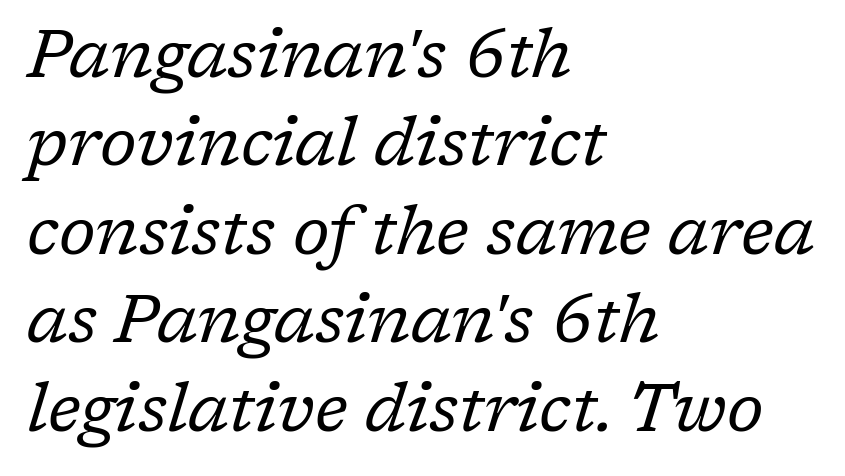
Q: Is the text bold? A: No.
Q: Is the text italic (slanted)? A: Yes, it leans right by about 17 degrees.
Q: Is the typeface a serif or a sans-serif typeface? A: Serif.
Q: Is the text underlined? A: No.
Q: How is the paragraph aligned? A: Left-aligned.
Q: Is the spacing between letters normal or unusually wide? A: Normal.
Q: Is the spacing between lines tight, normal or loose? A: Normal.
Q: Width (condensed, normal, or wide)? A: Normal.
Q: Stroke contrast? A: Low.
Q: x-height? A: Medium.
Q: Monospaced? A: No.
